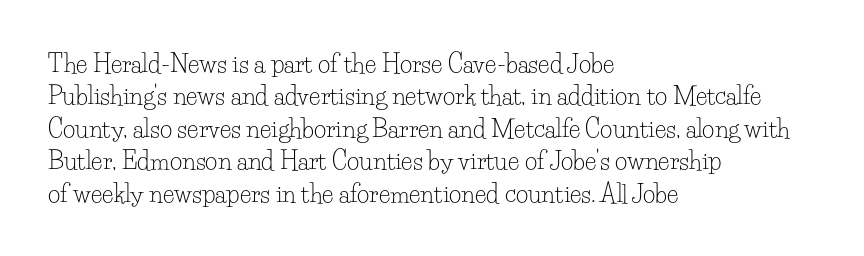
The image shows 24 px text type, upright; set left-aligned, normal line spacing (1.35x), normal letter spacing, not underlined.
